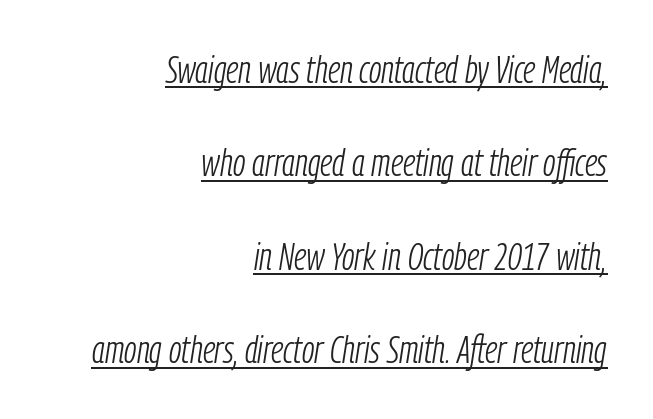
The image shows 38 px light, condensed type, italic (leaning right); set right-aligned, loose line spacing (2.46x), normal letter spacing, underlined; low stroke contrast and a medium x-height.
